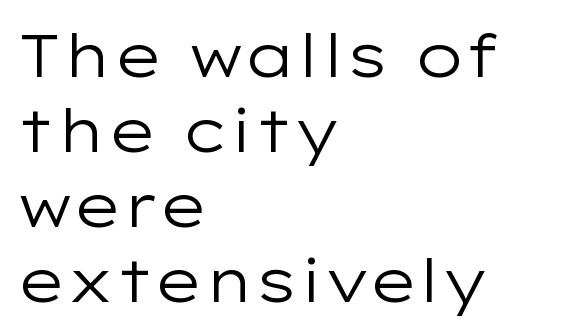
Q: Is the text bold? A: No.
Q: Is the text italic (slanted)? A: No, it is upright.
Q: Is the typeface a serif or a sans-serif typeface? A: Sans-serif.
Q: Is the text underlined? A: No.
Q: How is the paragraph aligned? A: Left-aligned.
Q: Is the spacing between letters normal or unusually wide? A: Normal.
Q: Is the spacing between lines tight, normal or loose? A: Normal.
Q: Width (condensed, normal, or wide)? A: Wide.
Q: Stroke contrast? A: Low.
Q: x-height? A: Medium.
Q: Monospaced? A: No.
